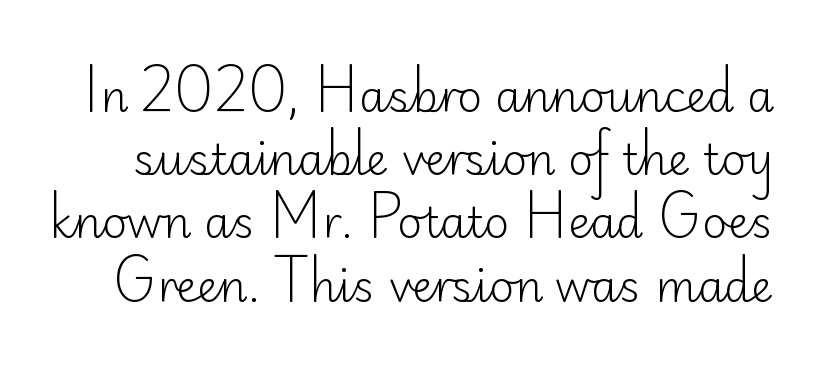
Baseline-to-baseline distance is the conventional proportion of letter height. Are there feet on the stems? There aren't — it's a sans. The gap between lines stays unmarked. Vertical strokes here are truly vertical. Proportional: the letters do not fall into vertical columns.
